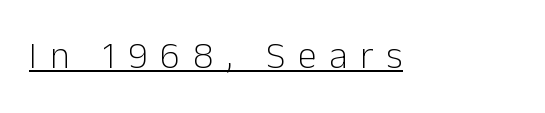
The image shows 38 px light sans-serif type, upright; set unusually wide letter spacing (+0.33 em), underlined; low stroke contrast and a medium x-height.
